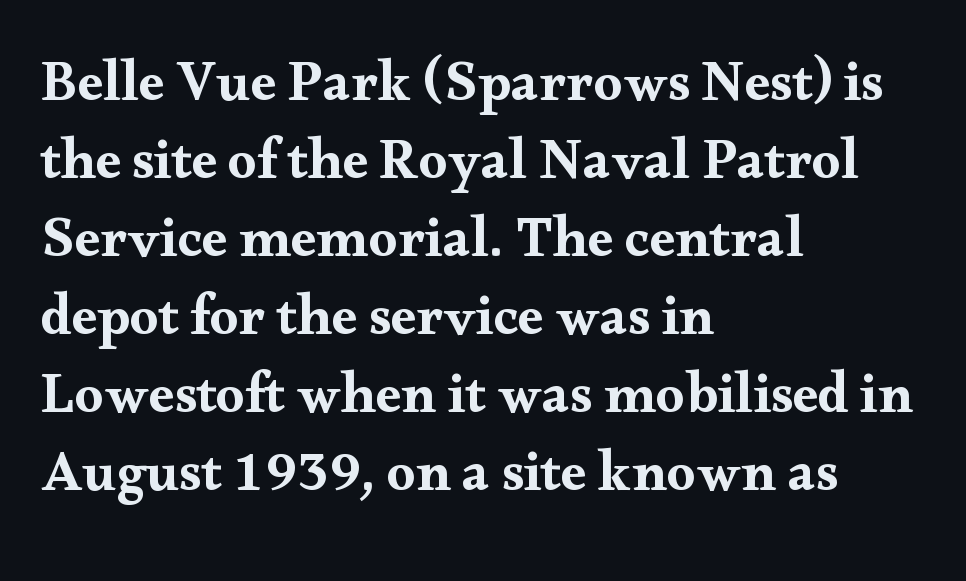
{"serif": "yes", "italic": "no", "width": "wide", "stroke_contrast": "medium", "x_height": "small", "monospaced": "no", "underline": "no", "align": "left", "line_spacing": "normal", "line_spacing_ratio": 1.37, "letter_spacing": "normal", "letter_spacing_em": 0.0, "glyph_px": 57}
